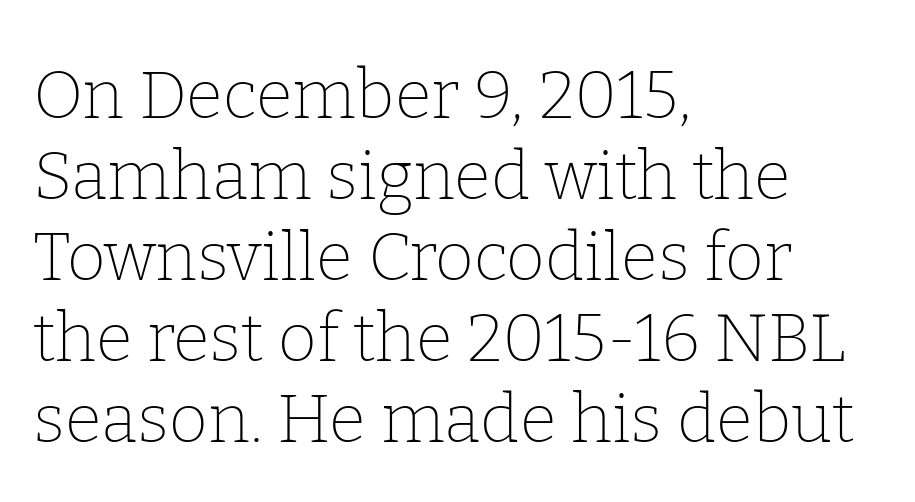
{"serif": "yes", "italic": "no", "bold": "no", "weight": "thin", "width": "normal", "stroke_contrast": "low", "x_height": "medium", "monospaced": "no", "underline": "no", "align": "left", "line_spacing_ratio": 1.21, "letter_spacing": "normal", "letter_spacing_em": 0.0, "glyph_px": 67}
